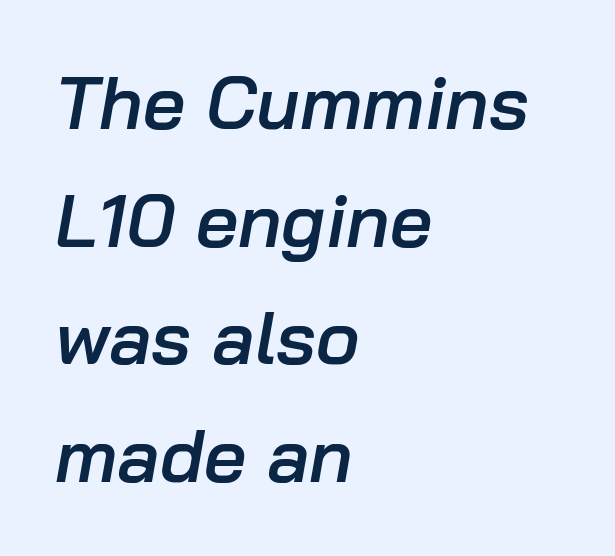
The image shows 74 px semibold type, italic (leaning right); set left-aligned, normal line spacing (1.59x), normal letter spacing, not underlined; low stroke contrast and a medium x-height.
